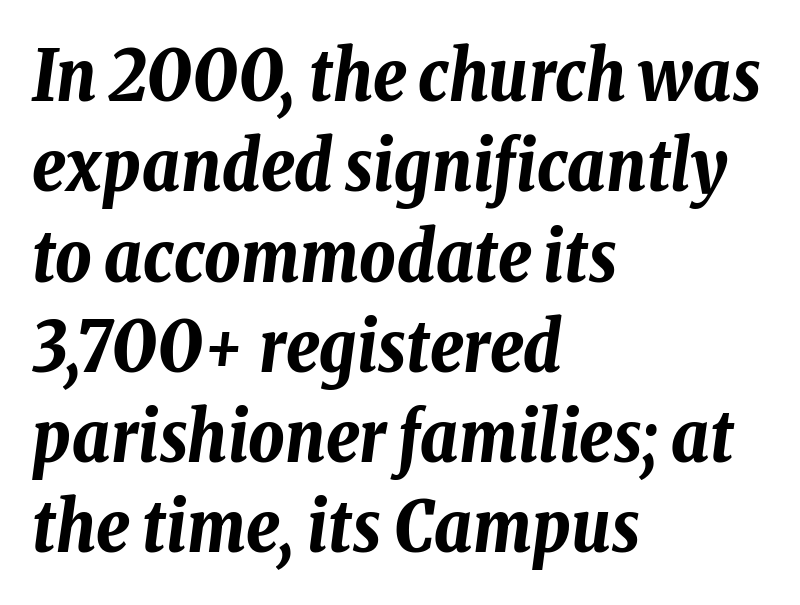
{"italic": "yes", "lean": "right", "slant_degrees": 8, "bold": "yes", "weight": "bold", "width": "condensed", "stroke_contrast": "low", "x_height": "medium", "monospaced": "no", "underline": "no", "align": "left", "line_spacing": "normal", "line_spacing_ratio": 1.29, "letter_spacing": "normal", "letter_spacing_em": 0.0, "glyph_px": 70}
